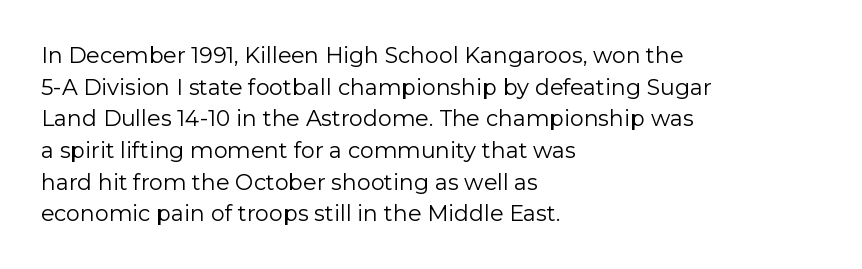
Q: Is the text bold? A: No.
Q: Is the text italic (slanted)? A: No, it is upright.
Q: Is the text underlined? A: No.
Q: How is the paragraph aligned? A: Left-aligned.
Q: Is the spacing between letters normal or unusually wide? A: Normal.
Q: Is the spacing between lines tight, normal or loose? A: Normal.
